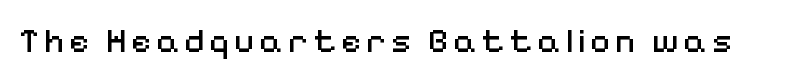
Serif or sans? Sans — the stroke terminals are bare. Style check: upright. Looks like regular typesetting: each glyph gets only the width it needs. Each row of text sits above clean, open space.
